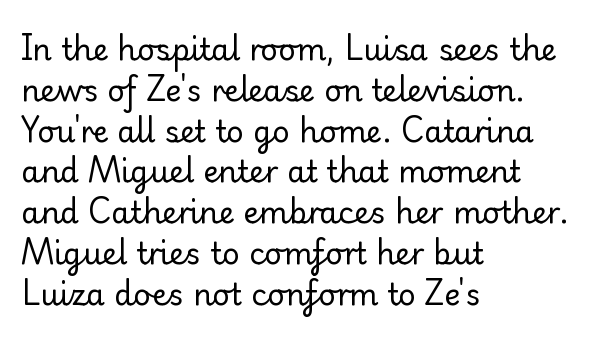
Q: Is the text bold? A: No.
Q: Is the text italic (slanted)? A: No, it is upright.
Q: Is the typeface a serif or a sans-serif typeface? A: Serif.
Q: Is the text underlined? A: No.
Q: How is the paragraph aligned? A: Left-aligned.
Q: Is the spacing between letters normal or unusually wide? A: Normal.
Q: Is the spacing between lines tight, normal or loose? A: Normal.
Q: Width (condensed, normal, or wide)? A: Normal.
Q: Stroke contrast? A: Low.
Q: x-height? A: Small.
Q: Monospaced? A: No.
